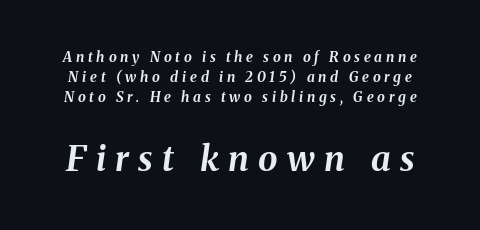
{"italic": "yes", "lean": "right", "slant_degrees": 8, "bold": "yes", "weight": "bold", "width": "normal", "stroke_contrast": "medium", "x_height": "medium", "monospaced": "no", "underline": "no", "line_spacing": "normal", "line_spacing_ratio": 1.44, "letter_spacing": "wide", "letter_spacing_em": 0.27, "larger_block": "second", "size_ratio": 2.5, "glyph_px": 35}
